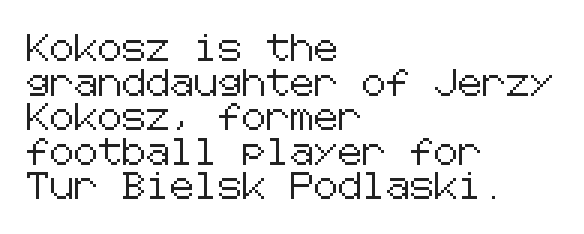
Q: Is the text italic (slanted)? A: No, it is upright.
Q: Is the text underlined? A: No.
Q: How is the paragraph aligned? A: Left-aligned.
Q: Is the spacing between letters normal or unusually wide? A: Normal.
Q: Is the spacing between lines tight, normal or loose? A: Normal.
